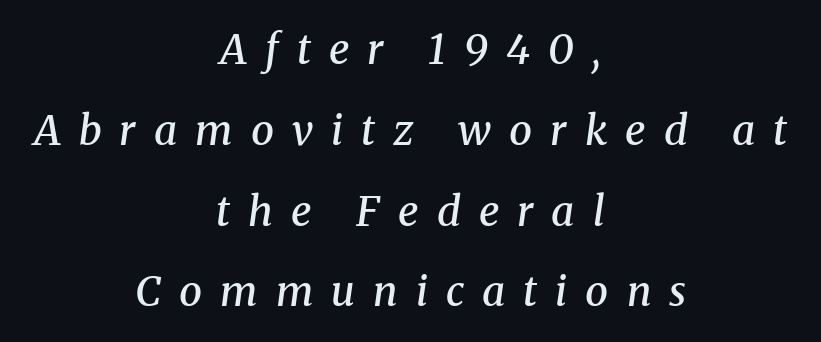
Q: Is the text bold? A: Semi-bold.
Q: Is the text italic (slanted)? A: Yes, it leans right by about 8 degrees.
Q: Is the typeface a serif or a sans-serif typeface? A: Serif.
Q: Is the text underlined? A: No.
Q: How is the paragraph aligned? A: Centered.
Q: Is the spacing between letters normal or unusually wide? A: Unusually wide.
Q: Is the spacing between lines tight, normal or loose? A: Loose.
Q: Width (condensed, normal, or wide)? A: Normal.
Q: Stroke contrast? A: Medium.
Q: x-height? A: Medium.
Q: Monospaced? A: No.
